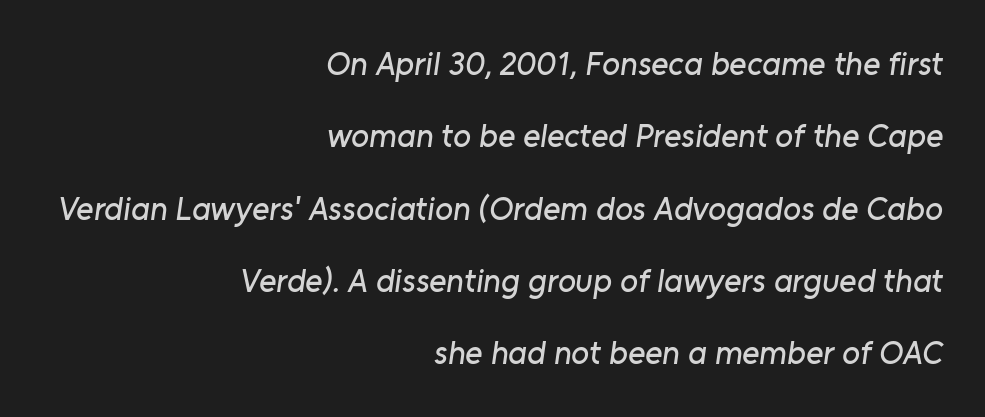
{"serif": "no", "width": "normal", "stroke_contrast": "low", "x_height": "medium", "monospaced": "no", "underline": "no", "align": "right", "line_spacing": "loose", "line_spacing_ratio": 2.19, "letter_spacing": "normal", "letter_spacing_em": 0.0, "glyph_px": 33}
